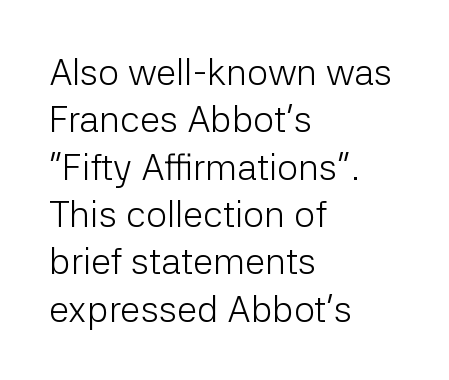
Q: Is the text bold? A: No.
Q: Is the text italic (slanted)? A: No, it is upright.
Q: Is the typeface a serif or a sans-serif typeface? A: Sans-serif.
Q: Is the text underlined? A: No.
Q: How is the paragraph aligned? A: Left-aligned.
Q: Is the spacing between letters normal or unusually wide? A: Normal.
Q: Is the spacing between lines tight, normal or loose? A: Normal.
Q: Width (condensed, normal, or wide)? A: Normal.
Q: Stroke contrast? A: Low.
Q: x-height? A: Medium.
Q: Monospaced? A: No.
